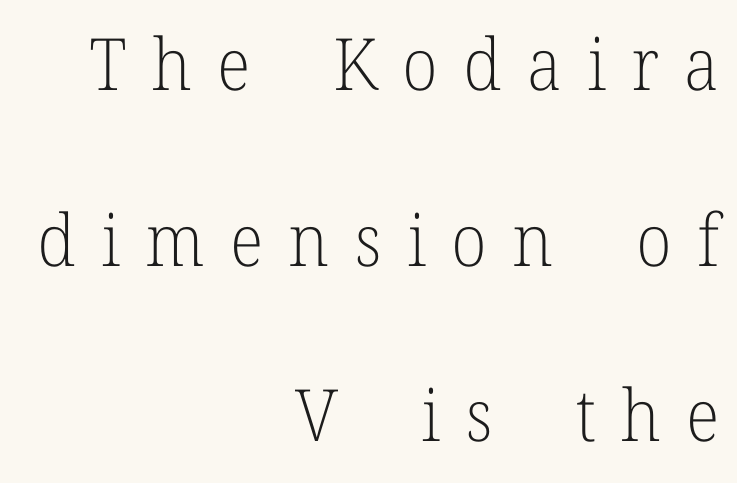
Spacing between characters has been opened up far beyond the box default. The font's upright variant was chosen for this text. The passage shown stacks its lines with a broad gap. Is this a heavy cut? Hardly; it is regular or lighter. Horizontal alignment here is rightward, an uncommon choice for prose.
